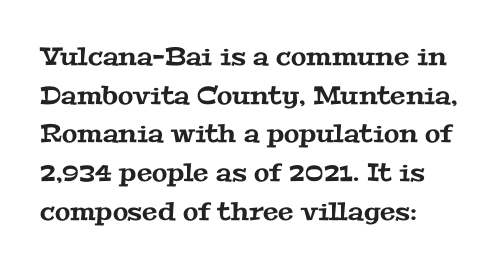
Q: Is the text underlined? A: No.
Q: Is the spacing between letters normal or unusually wide? A: Normal.
Q: Is the spacing between lines tight, normal or loose? A: Normal.
